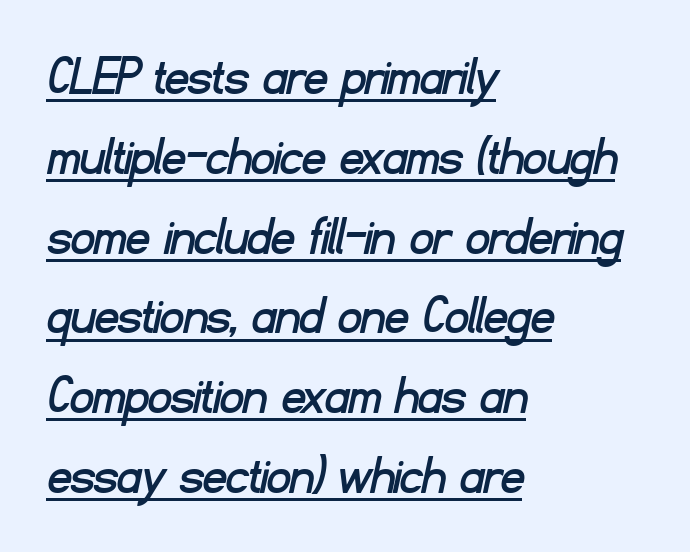
Q: Is the typeface a serif or a sans-serif typeface? A: Sans-serif.
Q: Is the text underlined? A: Yes.
Q: How is the paragraph aligned? A: Left-aligned.
Q: Is the spacing between letters normal or unusually wide? A: Normal.
Q: Is the spacing between lines tight, normal or loose? A: Normal.
Q: Width (condensed, normal, or wide)? A: Normal.
Q: Stroke contrast? A: Low.
Q: x-height? A: Small.
Q: Monospaced? A: No.
